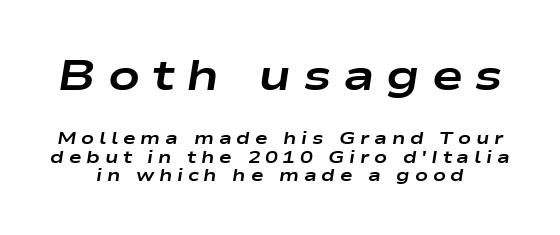
The rendering uses natural spacing where letterforms have individual widths. These lines carry a lot of weight — the face is fully bold. Lines of text with bare space underneath. Note: larger setting up top, smaller setting below. The text carries the slant typical of an italic or oblique font.
